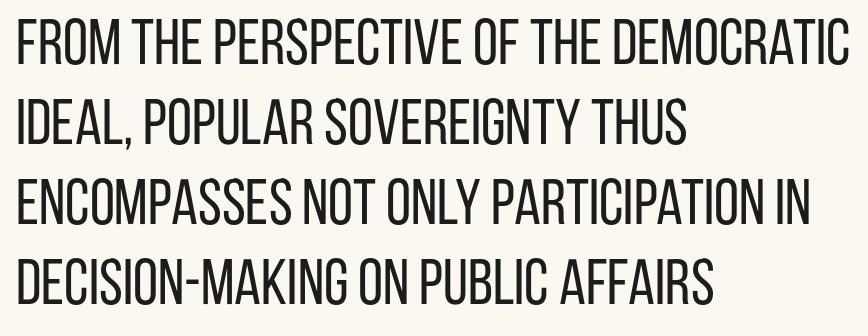
Think standard paragraph weight, or any step lighter than that. One-word summary of the alignment: left. The rendering uses natural spacing where letterforms have individual widths. Ordinary non-slanted type is in use. Glyph-to-glyph distance matches everyday printed text. Vertically, the passage feels balanced, rows spaced as you'd expect.
